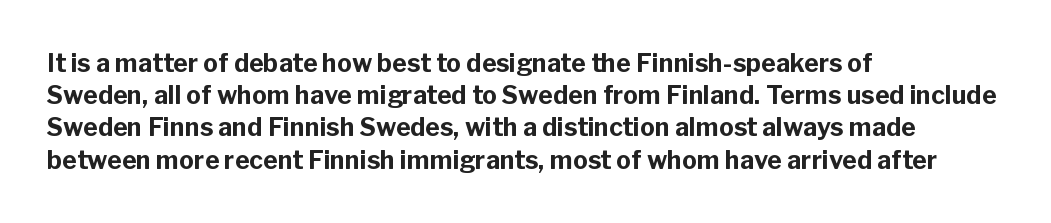
The image shows 25 px bold type, upright; set left-aligned, normal line spacing (1.29x), normal letter spacing, not underlined.
